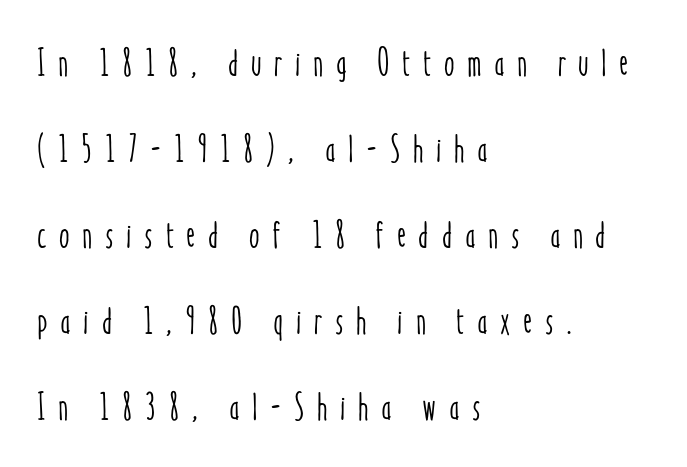
Q: Is the text italic (slanted)? A: No, it is upright.
Q: Is the text underlined? A: No.
Q: How is the paragraph aligned? A: Left-aligned.
Q: Is the spacing between letters normal or unusually wide? A: Unusually wide.
Q: Is the spacing between lines tight, normal or loose? A: Loose.
Q: Width (condensed, normal, or wide)? A: Condensed.
Q: Stroke contrast? A: Low.
Q: x-height? A: Medium.
Q: Monospaced? A: No.
